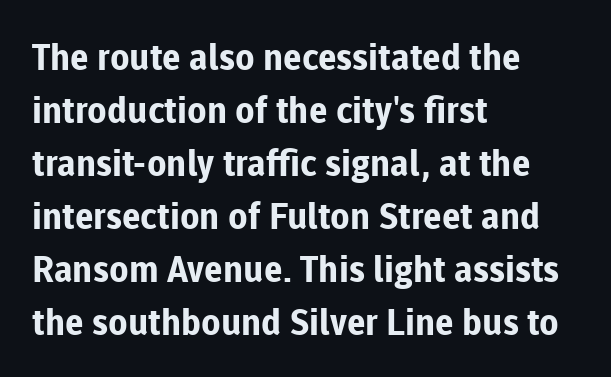
Q: Is the text bold? A: Yes.
Q: Is the text italic (slanted)? A: No, it is upright.
Q: Is the typeface a serif or a sans-serif typeface? A: Sans-serif.
Q: Is the text underlined? A: No.
Q: How is the paragraph aligned? A: Left-aligned.
Q: Is the spacing between letters normal or unusually wide? A: Normal.
Q: Is the spacing between lines tight, normal or loose? A: Normal.
Q: Width (condensed, normal, or wide)? A: Normal.
Q: Stroke contrast? A: Low.
Q: x-height? A: Medium.
Q: Monospaced? A: No.
